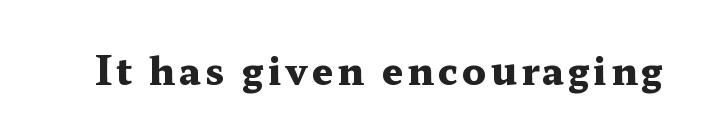
The image shows 38 px heavy, wide serif type, upright; set not underlined; medium stroke contrast and a medium x-height.
